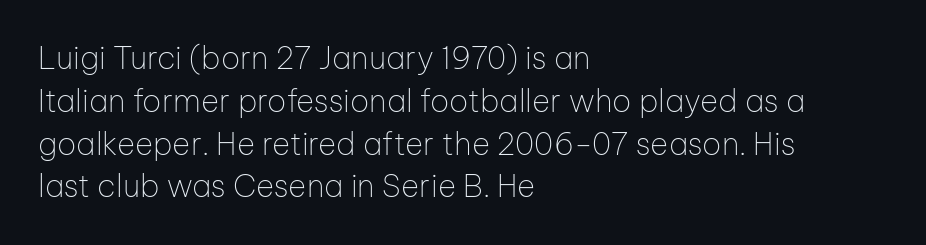
{"serif": "no", "italic": "no", "bold": "no", "weight": "thin", "width": "normal", "stroke_contrast": "low", "x_height": "medium", "monospaced": "no", "underline": "no", "align": "left", "line_spacing": "normal", "line_spacing_ratio": 1.38, "letter_spacing": "normal", "letter_spacing_em": 0.0, "glyph_px": 31}
